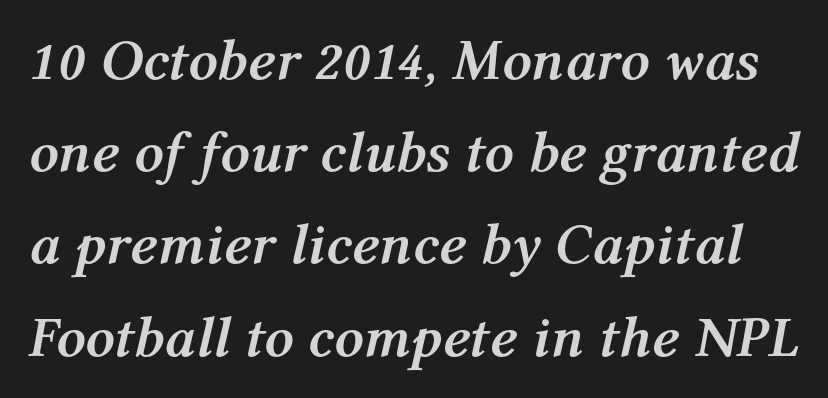
Heavy-handed strokes throughout: this text is bold. A normal amount of white space separates one row of letters from the next. Looks like regular typesetting: each glyph gets only the width it needs. Slanted lettering throughout.
